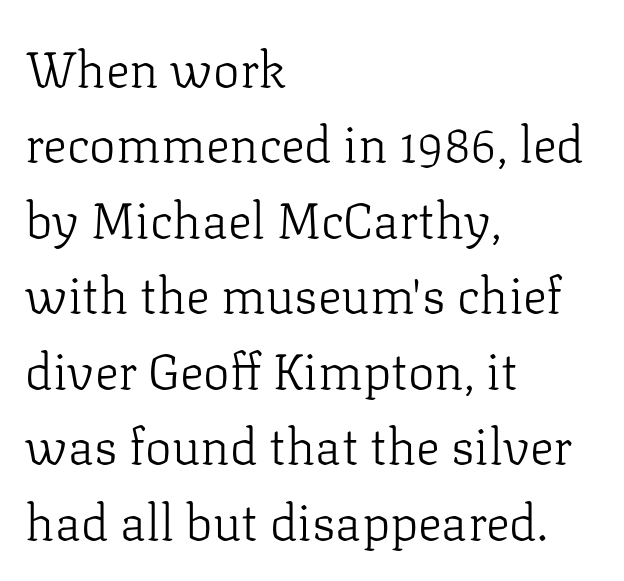
The image shows 50 px light serif type, upright; set left-aligned, normal line spacing (1.51x), normal letter spacing, not underlined; low stroke contrast and a medium x-height.
